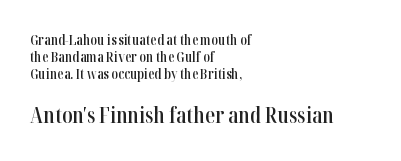
Q: Is the text bold? A: Semi-bold.
Q: Is the text italic (slanted)? A: No, it is upright.
Q: Is the text underlined? A: No.
Q: How is the paragraph aligned? A: Left-aligned.
Q: Is the spacing between letters normal or unusually wide? A: Normal.
Q: Which block of text is set in a larger size, the first (top) or the second (bottom)? A: The second (bottom) one.
